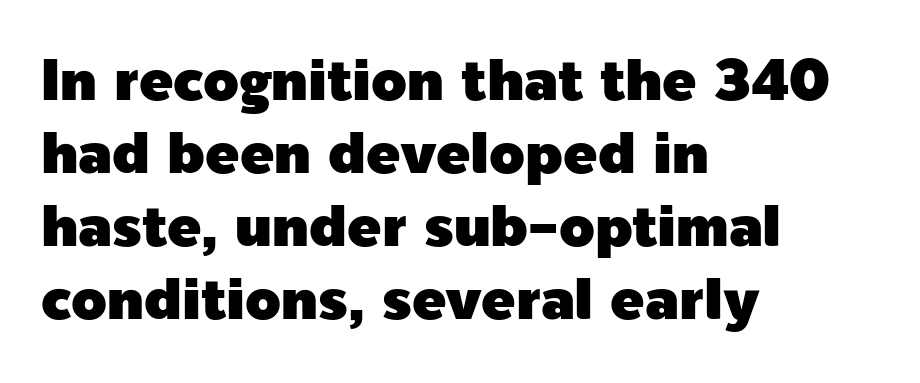
{"serif": "no", "italic": "no", "width": "normal", "x_height": "medium", "monospaced": "no", "underline": "no", "align": "left", "line_spacing": "normal", "line_spacing_ratio": 1.28, "letter_spacing": "normal", "letter_spacing_em": 0.0, "glyph_px": 57}
